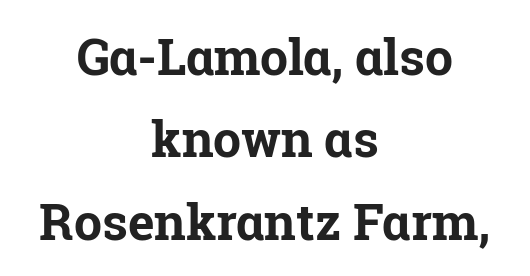
The image shows 50 px bold serif type, upright; set centered, normal line spacing (1.65x), normal letter spacing, not underlined; low stroke contrast and a medium x-height.
